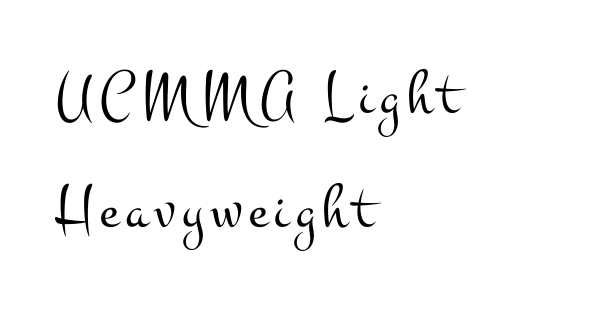
Q: Is the text bold? A: No.
Q: Is the text italic (slanted)? A: Yes.
Q: Is the text underlined? A: No.
Q: How is the paragraph aligned? A: Left-aligned.
Q: Width (condensed, normal, or wide)? A: Wide.
Q: Stroke contrast? A: Medium.
Q: x-height? A: Small.
Q: Monospaced? A: No.
